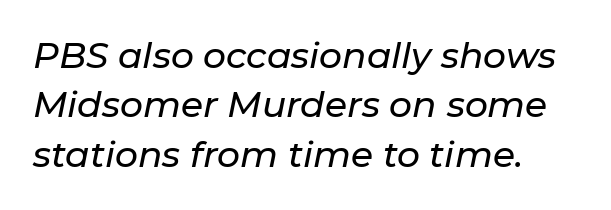
Q: Is the text italic (slanted)? A: Yes, it leans right by about 11 degrees.
Q: Is the text underlined? A: No.
Q: How is the paragraph aligned? A: Left-aligned.
Q: Is the spacing between letters normal or unusually wide? A: Normal.
Q: Is the spacing between lines tight, normal or loose? A: Normal.
Q: Width (condensed, normal, or wide)? A: Normal.
Q: Stroke contrast? A: Low.
Q: x-height? A: Medium.
Q: Monospaced? A: No.
